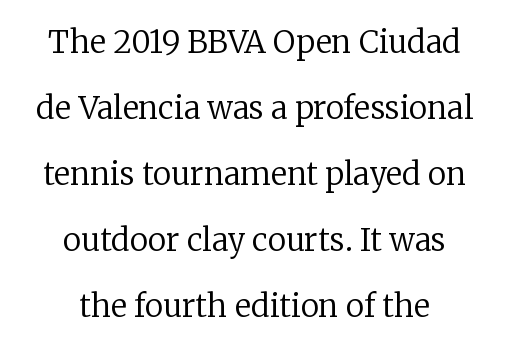
The image shows 31 px regular-weight serif type, upright; set centered, loose line spacing (2.13x), normal letter spacing, not underlined; low stroke contrast and a medium x-height.
